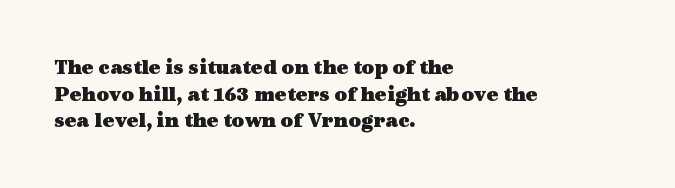
Q: Is the text bold? A: Yes.
Q: Is the text italic (slanted)? A: No, it is upright.
Q: Is the text underlined? A: No.
Q: How is the paragraph aligned? A: Left-aligned.
Q: Is the spacing between letters normal or unusually wide? A: Normal.
